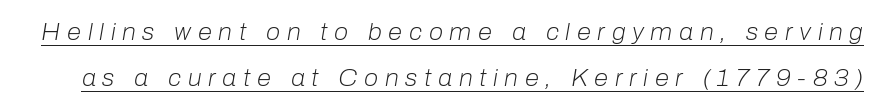
Look at the tracking — it's clearly loosened, letters drifting apart. The specimen reads as italic at a glance. Widely set lines give the paragraph a tall, airy silhouette. This is underlined copy, the kind a proofreader might mark for attention.
